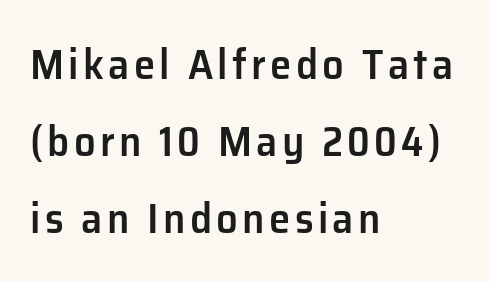
Serif or sans? Sans — the stroke terminals are bare. Students, this is semibold: more ink than regular, less than bold. Clear beneath every line of the passage. A roman cut, with each character standing at attention. This sample has the flowing, uneven cadence of proportional lettering. Does the copy run flush right? No — it runs flush left.
